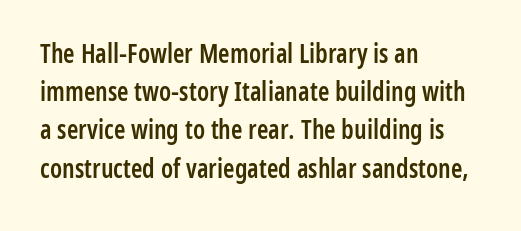
{"italic": "no", "bold": "semi", "underline": "no", "align": "left", "line_spacing": "normal", "line_spacing_ratio": 1.47, "letter_spacing": "normal", "letter_spacing_em": 0.0, "glyph_px": 26}
